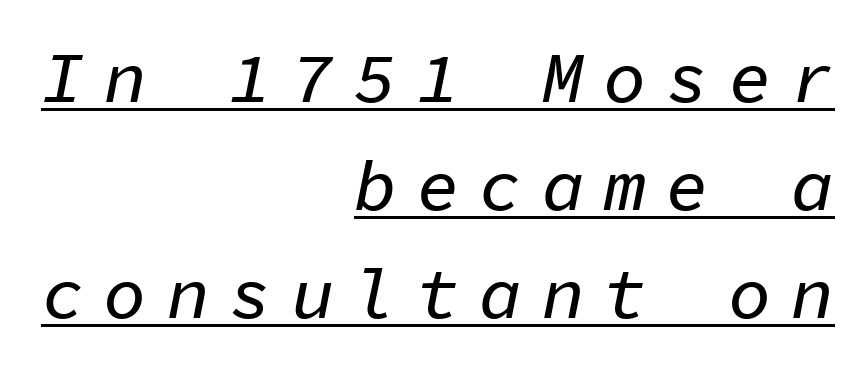
The paragraph has a hard right edge and a soft left edge. A typographer would call this underscored text. Is this a fixed-width face? Yes — each glyph sits in an identical cell. The text carries the slant typical of an italic or oblique font. Observe the wide spacing: letters keep a clear distance from each other. Vertical spacing — default.
